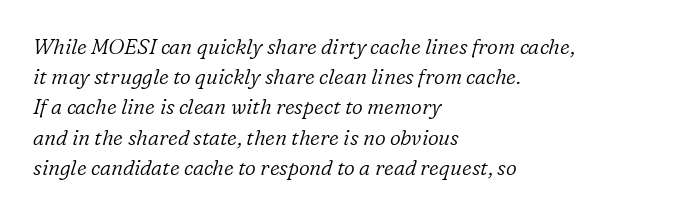
Q: Is the text bold? A: No.
Q: Is the text italic (slanted)? A: Yes, it leans right by about 16 degrees.
Q: Is the text underlined? A: No.
Q: How is the paragraph aligned? A: Left-aligned.
Q: Is the spacing between letters normal or unusually wide? A: Normal.
Q: Is the spacing between lines tight, normal or loose? A: Normal.
